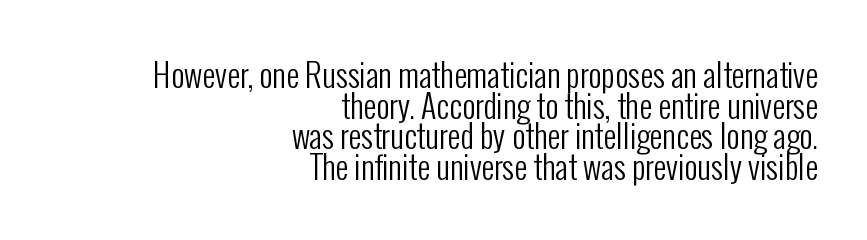
Q: Is the text bold? A: No.
Q: Is the text italic (slanted)? A: No, it is upright.
Q: Is the typeface a serif or a sans-serif typeface? A: Sans-serif.
Q: Is the text underlined? A: No.
Q: How is the paragraph aligned? A: Right-aligned.
Q: Is the spacing between letters normal or unusually wide? A: Normal.
Q: Is the spacing between lines tight, normal or loose? A: Tight.
Q: Width (condensed, normal, or wide)? A: Condensed.
Q: Stroke contrast? A: Low.
Q: x-height? A: Medium.
Q: Monospaced? A: No.
